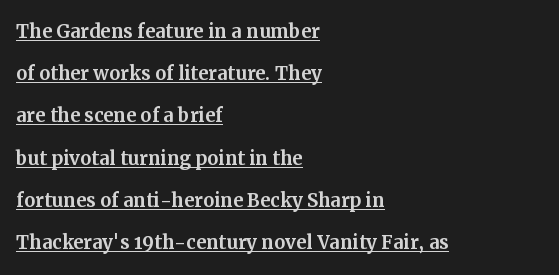
The passage shown is underscored from start to finish. Reading down the column, the eye jumps a familiar distance to each next line. Italic? Not at all — the glyphs are vertical. In CSS terms this would be text-align: left.
